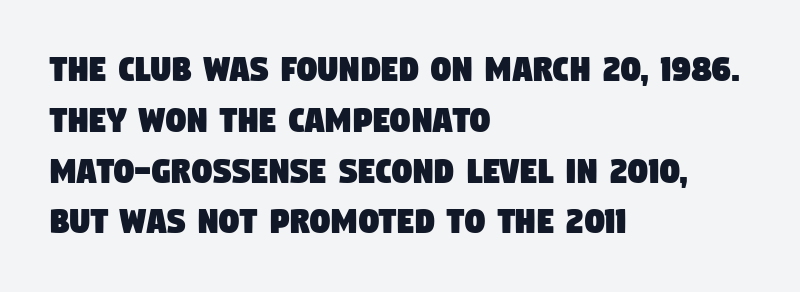
This rendering employs a face without finishing strokes, i.e., a sans-serif. The rows are spaced the way most documents space them. This rendering leaves character spacing at its baseline value. A typesetter would call this proportional, since set widths differ per character. The strip under each line holds only bare page. Every row of glyphs begins at an identical x-position on the left.
